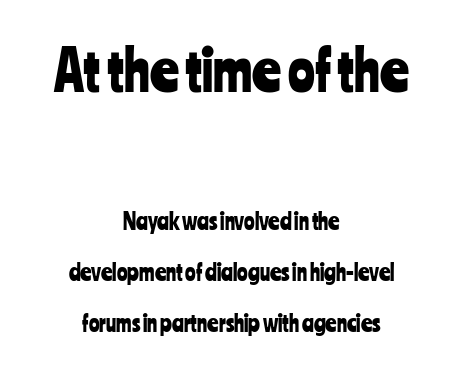
In terms of letterform style, serifs are entirely absent. The space directly below the letters is spotless. The paragraph shown floats in the horizontal middle. Type size steps down from the first block to the second. Line spacing here is loose.
